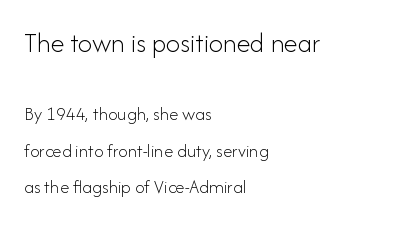
The image shows 28 px light sans-serif type, upright; set left-aligned, loose line spacing (1.94x), normal letter spacing, not underlined; the first (top) block is 1.47x larger; low stroke contrast and a small x-height.
